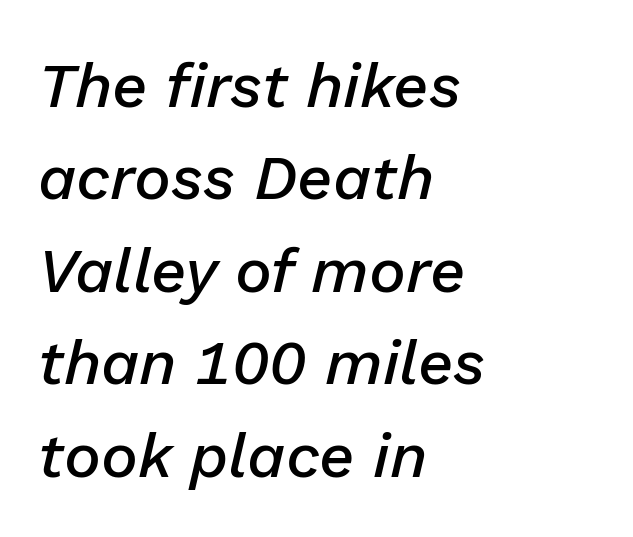
The image shows 62 px semibold type, italic (leaning right); set left-aligned, normal line spacing (1.49x), normal letter spacing, not underlined; low stroke contrast and a medium x-height.
